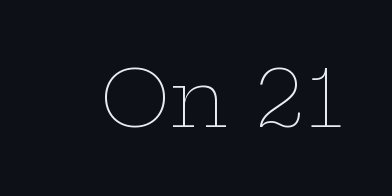
{"italic": "no", "bold": "no", "weight": "thin", "width": "wide", "stroke_contrast": "low", "x_height": "medium", "monospaced": "no", "underline": "no", "letter_spacing": "normal", "letter_spacing_em": 0.0, "glyph_px": 79}
